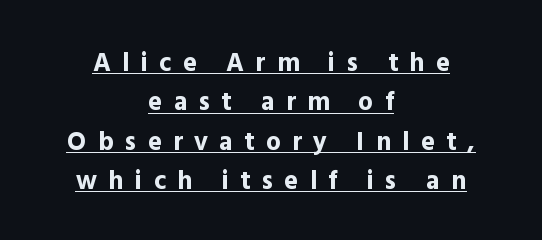
A dark, heavy texture on the line: the type is bold. Substantial extra tracking has been applied to these lines. Alignment: centered. A rule runs beneath these lines of type.
